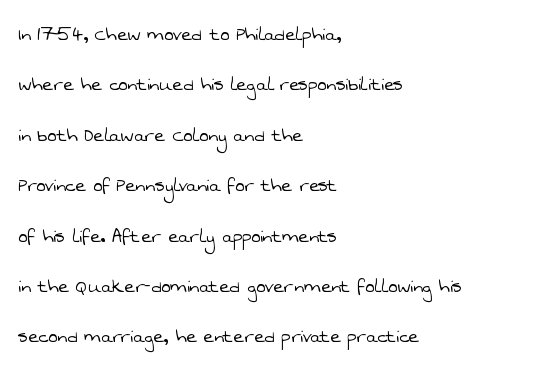
{"bold": "no", "underline": "no", "align": "left", "line_spacing": "loose", "line_spacing_ratio": 2.29, "letter_spacing": "normal", "letter_spacing_em": 0.0, "glyph_px": 22}
